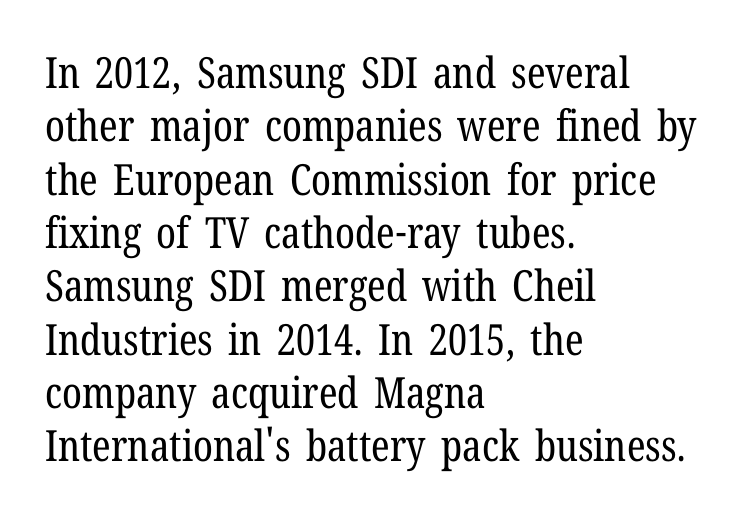
{"serif": "yes", "italic": "no", "bold": "no", "weight": "regular", "width": "condensed", "stroke_contrast": "low", "x_height": "medium", "monospaced": "no", "underline": "no", "align": "left", "line_spacing_ratio": 1.24, "letter_spacing": "normal", "letter_spacing_em": 0.0, "glyph_px": 43}
